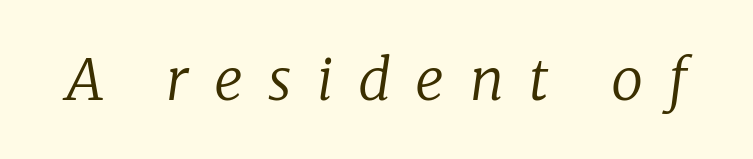
The image shows 57 px regular-weight serif type, italic (leaning right); set unusually wide letter spacing (+0.44 em), not underlined; low stroke contrast and a medium x-height.
